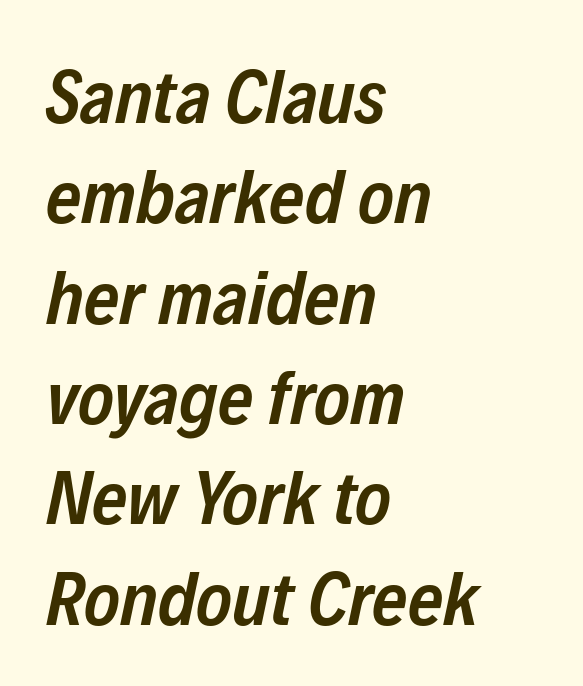
{"italic": "yes", "lean": "right", "slant_degrees": 12, "bold": "semi", "weight": "semibold", "width": "condensed", "stroke_contrast": "low", "x_height": "medium", "monospaced": "no", "underline": "no", "align": "left", "line_spacing": "normal", "line_spacing_ratio": 1.32, "letter_spacing": "normal", "letter_spacing_em": 0.0, "glyph_px": 76}
